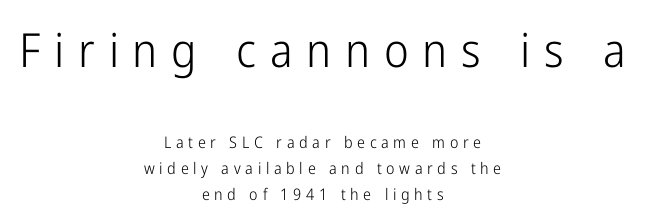
Does the bottom block carry the larger type? No, the top block does. The rendering uses natural spacing where letterforms have individual widths. The whitespace from short lines is split evenly between both sides. Vertical spacing — default.
